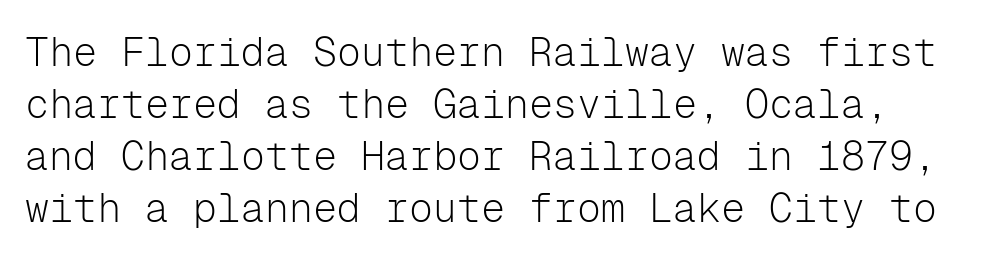
The image shows 40 px light sans-serif type, upright, monospaced; set normal line spacing (1.3x), normal letter spacing, not underlined; low stroke contrast and a medium x-height.
